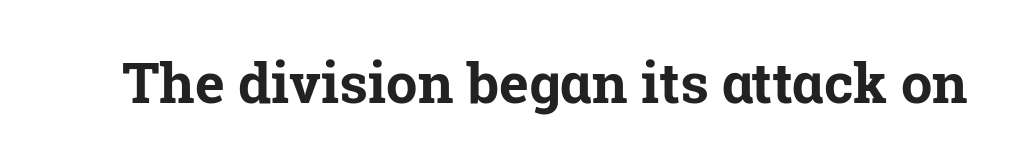
The text was rendered using a seriffed face with decorative stroke endings. Character widths vary here, with narrow letters taking less room than wide ones. The foot of each line stays bare and open. Spacing between characters is what you'd get straight out of the box. Heavy-handed strokes throughout: this text is bold.
